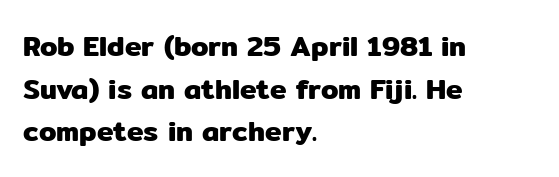
The image shows 28 px sans-serif type, upright; set left-aligned, normal line spacing (1.52x), normal letter spacing, not underlined; low stroke contrast and a medium x-height.
